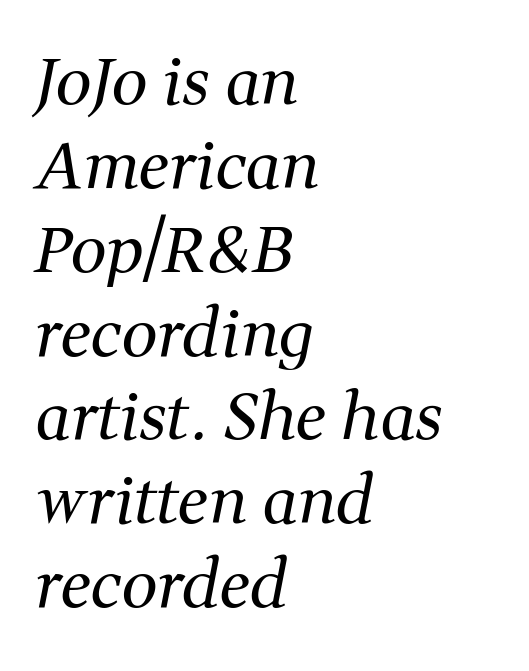
Q: Is the text bold? A: No.
Q: Is the text italic (slanted)? A: Yes, it leans right by about 11 degrees.
Q: Is the typeface a serif or a sans-serif typeface? A: Serif.
Q: Is the text underlined? A: No.
Q: How is the paragraph aligned? A: Left-aligned.
Q: Is the spacing between letters normal or unusually wide? A: Normal.
Q: Is the spacing between lines tight, normal or loose? A: Normal.
Q: Width (condensed, normal, or wide)? A: Normal.
Q: Stroke contrast? A: Medium.
Q: x-height? A: Medium.
Q: Monospaced? A: No.
